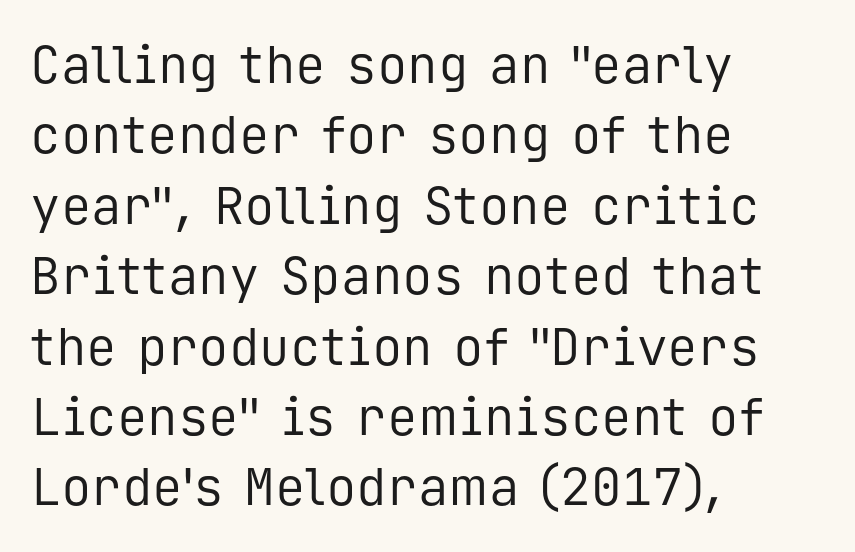
Q: Is the text bold? A: No.
Q: Is the text italic (slanted)? A: No, it is upright.
Q: Is the typeface a serif or a sans-serif typeface? A: Sans-serif.
Q: Is the text underlined? A: No.
Q: How is the paragraph aligned? A: Left-aligned.
Q: Is the spacing between letters normal or unusually wide? A: Normal.
Q: Is the spacing between lines tight, normal or loose? A: Normal.
Q: Width (condensed, normal, or wide)? A: Normal.
Q: Stroke contrast? A: Low.
Q: x-height? A: Medium.
Q: Monospaced? A: Yes.
